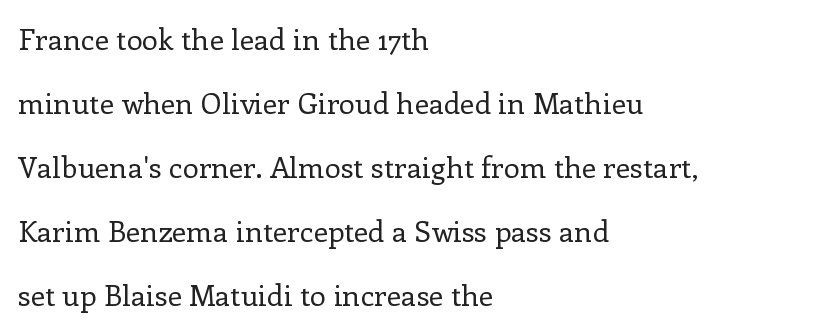
Q: Is the text bold? A: No.
Q: Is the text italic (slanted)? A: No, it is upright.
Q: Is the typeface a serif or a sans-serif typeface? A: Serif.
Q: Is the text underlined? A: No.
Q: How is the paragraph aligned? A: Left-aligned.
Q: Is the spacing between letters normal or unusually wide? A: Normal.
Q: Is the spacing between lines tight, normal or loose? A: Loose.
Q: Width (condensed, normal, or wide)? A: Normal.
Q: Stroke contrast? A: Low.
Q: x-height? A: Medium.
Q: Monospaced? A: No.
